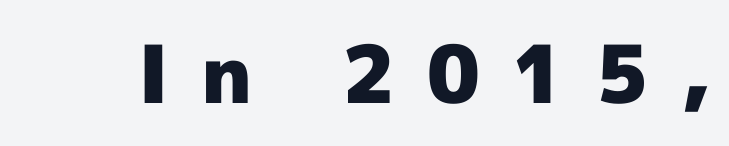
The image shows 80 px heavy sans-serif type, upright; set unusually wide letter spacing (+0.4 em), not underlined; a medium x-height.
